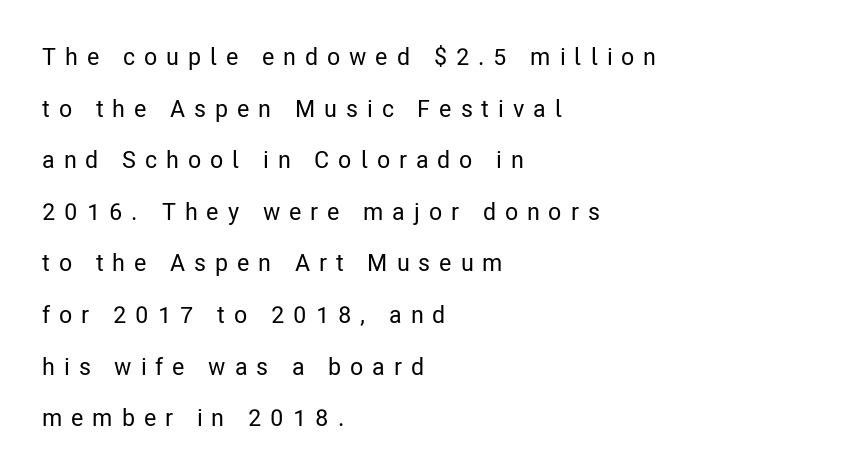
Q: Is the text italic (slanted)? A: No, it is upright.
Q: Is the text underlined? A: No.
Q: How is the paragraph aligned? A: Left-aligned.
Q: Is the spacing between letters normal or unusually wide? A: Unusually wide.
Q: Is the spacing between lines tight, normal or loose? A: Loose.
